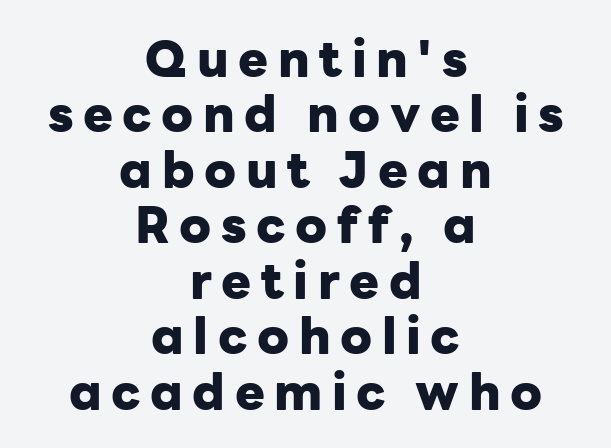
The image shows 50 px heavy sans-serif type, upright; set centered, tight line spacing (1.11x), not underlined; low stroke contrast and a medium x-height.
